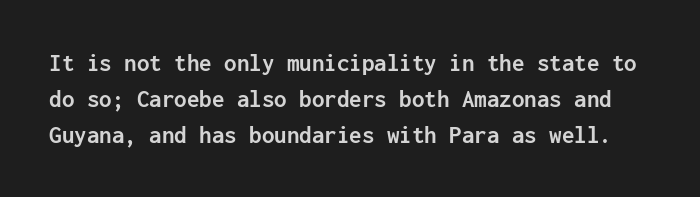
The image shows 25 px bold type, upright; set normal line spacing (1.44x), normal letter spacing, not underlined.
